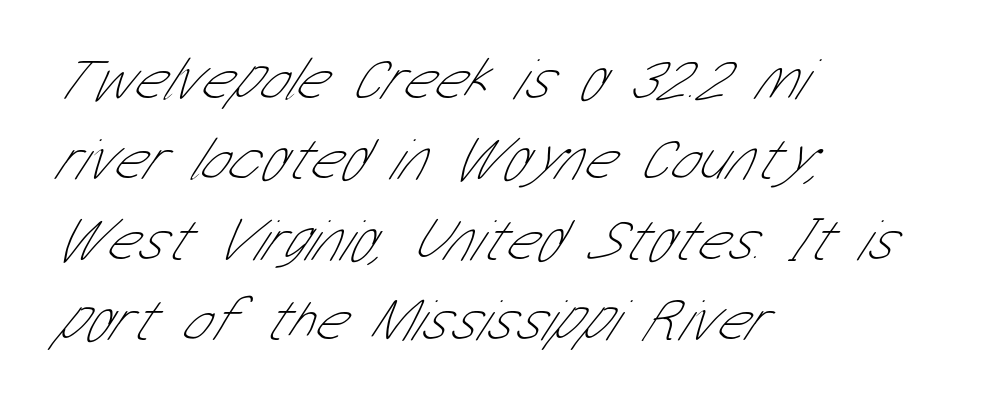
A classic flush-left, rag-right setting is used for this passage. Tracking here is standard; glyphs follow each other at the usual distance. These glyphs show unthickened strokes, regular width or finer. The passage shown stacks its lines at a standard gap.
